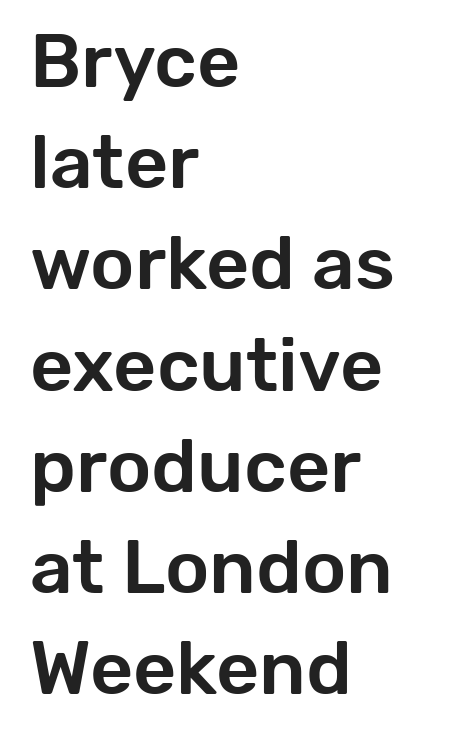
Q: Is the text italic (slanted)? A: No, it is upright.
Q: Is the typeface a serif or a sans-serif typeface? A: Sans-serif.
Q: Is the text underlined? A: No.
Q: How is the paragraph aligned? A: Left-aligned.
Q: Is the spacing between letters normal or unusually wide? A: Normal.
Q: Is the spacing between lines tight, normal or loose? A: Normal.
Q: Width (condensed, normal, or wide)? A: Normal.
Q: Stroke contrast? A: Low.
Q: x-height? A: Medium.
Q: Monospaced? A: No.
